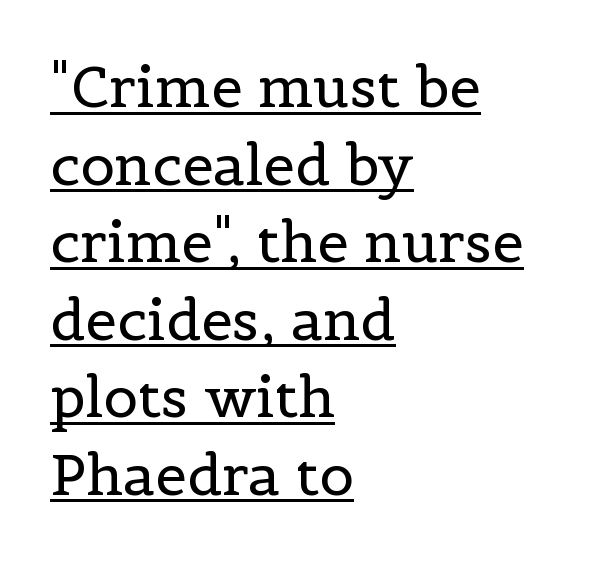
The image shows 57 px regular-weight serif type, upright; set left-aligned, normal line spacing (1.36x), normal letter spacing, underlined; a medium x-height.
